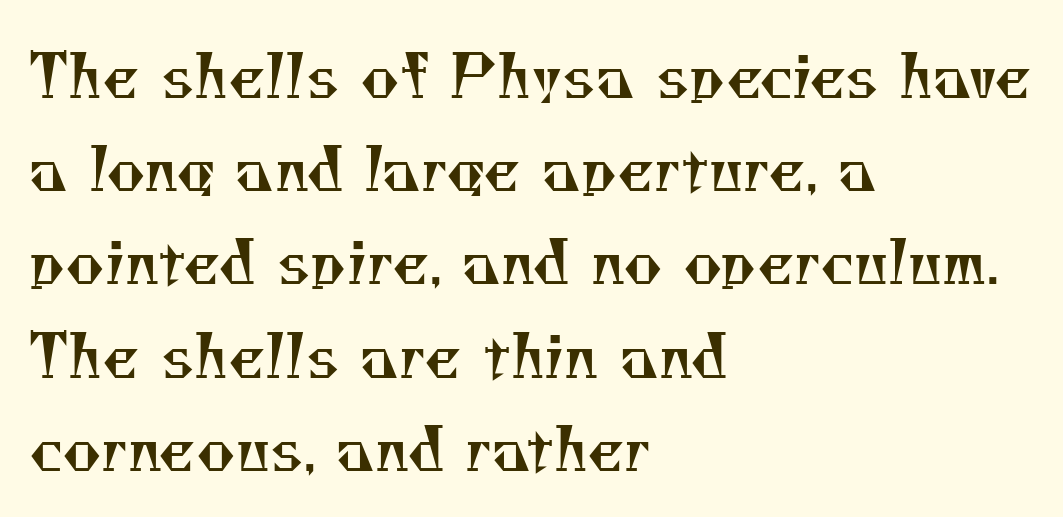
Q: Is the text bold? A: No.
Q: Is the typeface a serif or a sans-serif typeface? A: Serif.
Q: Is the text underlined? A: No.
Q: How is the paragraph aligned? A: Left-aligned.
Q: Is the spacing between letters normal or unusually wide? A: Normal.
Q: Is the spacing between lines tight, normal or loose? A: Normal.
Q: Width (condensed, normal, or wide)? A: Normal.
Q: Stroke contrast? A: Medium.
Q: x-height? A: Small.
Q: Monospaced? A: No.
